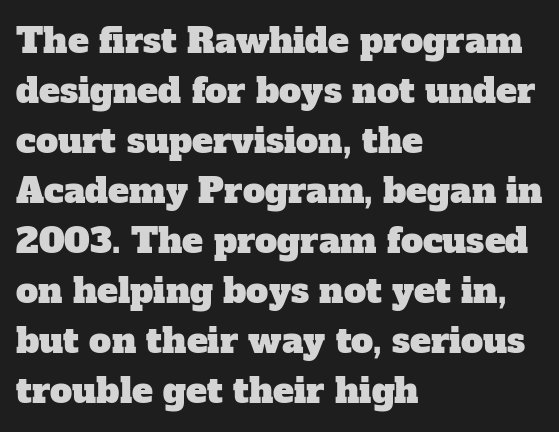
Q: Is the typeface a serif or a sans-serif typeface? A: Serif.
Q: Is the text underlined? A: No.
Q: How is the paragraph aligned? A: Left-aligned.
Q: Is the spacing between letters normal or unusually wide? A: Normal.
Q: Is the spacing between lines tight, normal or loose? A: Normal.
Q: Width (condensed, normal, or wide)? A: Normal.
Q: Stroke contrast? A: Low.
Q: x-height? A: Medium.
Q: Monospaced? A: No.
